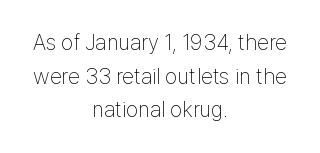
This reads as an unemphasized weight, regular at the heaviest. In CSS terms this would be text-align: center. The font's upright variant was chosen for this text. Regarding leading, the lines here are spaced in the standard way. The letterforms sit shoulder to shoulder at normal distance. A bare baseline throughout the passage.
